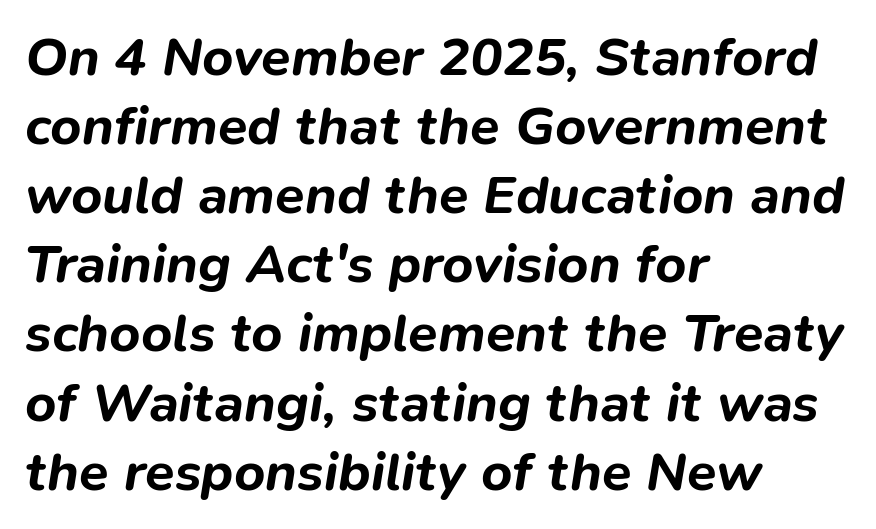
Q: Is the text bold? A: Yes.
Q: Is the text italic (slanted)? A: Yes, it leans right by about 9 degrees.
Q: Is the text underlined? A: No.
Q: How is the paragraph aligned? A: Left-aligned.
Q: Is the spacing between letters normal or unusually wide? A: Normal.
Q: Is the spacing between lines tight, normal or loose? A: Normal.
Q: Width (condensed, normal, or wide)? A: Normal.
Q: Stroke contrast? A: Low.
Q: x-height? A: Medium.
Q: Monospaced? A: No.
